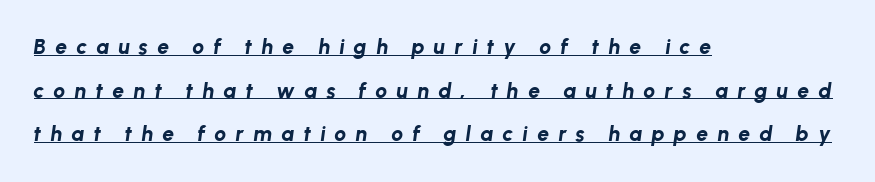
{"italic": "yes", "lean": "right", "slant_degrees": 8, "bold": "yes", "underline": "yes", "align": "left", "line_spacing": "loose", "line_spacing_ratio": 2.08, "letter_spacing": "wide", "letter_spacing_em": 0.44, "glyph_px": 21}
